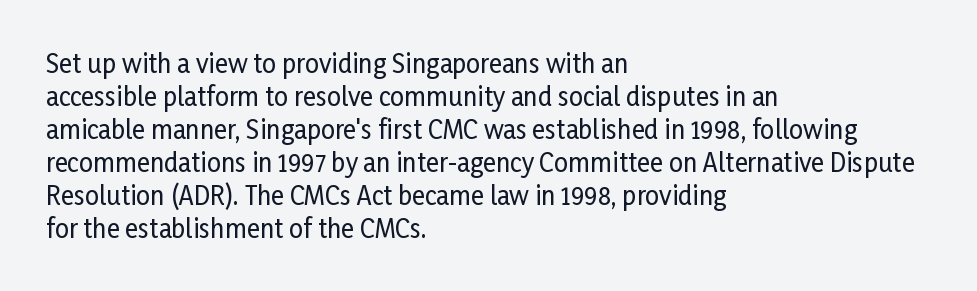
Every row of glyphs begins at an identical x-position on the left. Words appear dense and cohesive because spacing is normal. Unlike italic type, these characters show no tilt at all. Vertical spacing — default. Check under the words: just untouched page.
